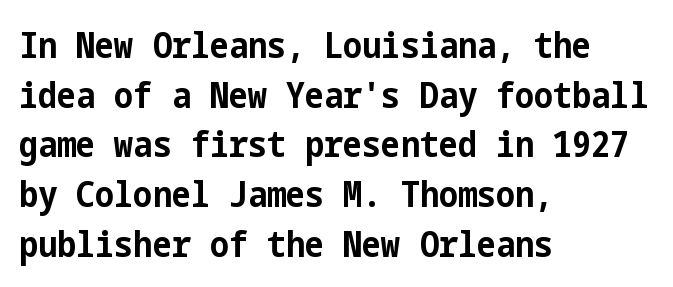
The image shows 36 px bold, condensed sans-serif type, upright; set left-aligned, normal line spacing (1.38x), normal letter spacing, not underlined; low stroke contrast and a medium x-height.
